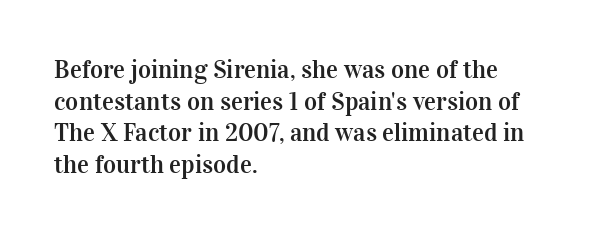
Q: Is the text italic (slanted)? A: No, it is upright.
Q: Is the text underlined? A: No.
Q: How is the paragraph aligned? A: Left-aligned.
Q: Is the spacing between letters normal or unusually wide? A: Normal.
Q: Is the spacing between lines tight, normal or loose? A: Normal.
